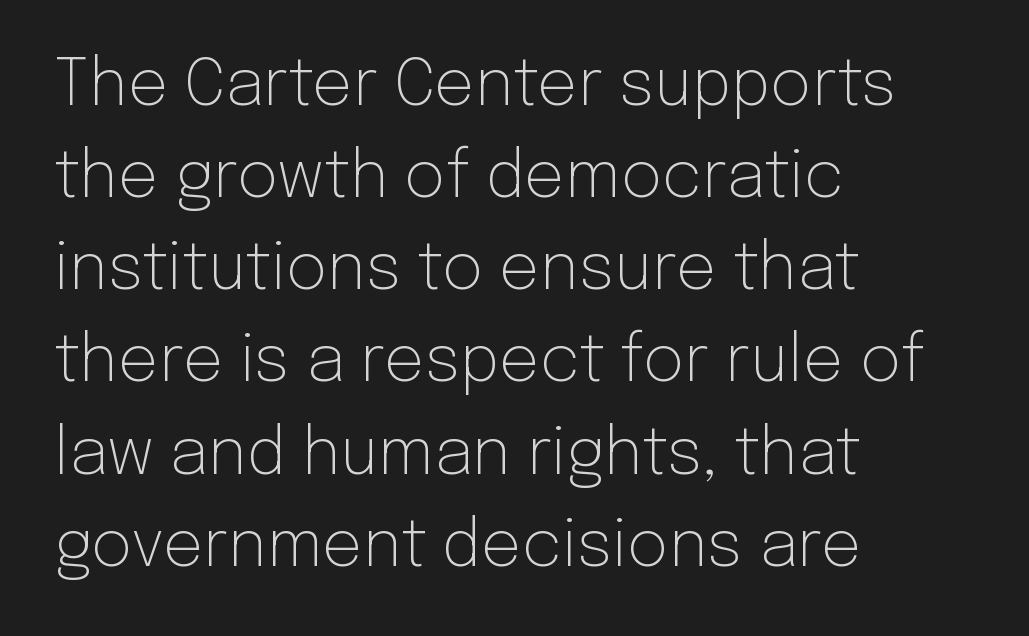
{"serif": "no", "italic": "no", "bold": "no", "weight": "light", "width": "normal", "stroke_contrast": "low", "x_height": "medium", "monospaced": "no", "underline": "no", "align": "left", "line_spacing": "normal", "line_spacing_ratio": 1.44, "letter_spacing": "normal", "letter_spacing_em": 0.0, "glyph_px": 64}
